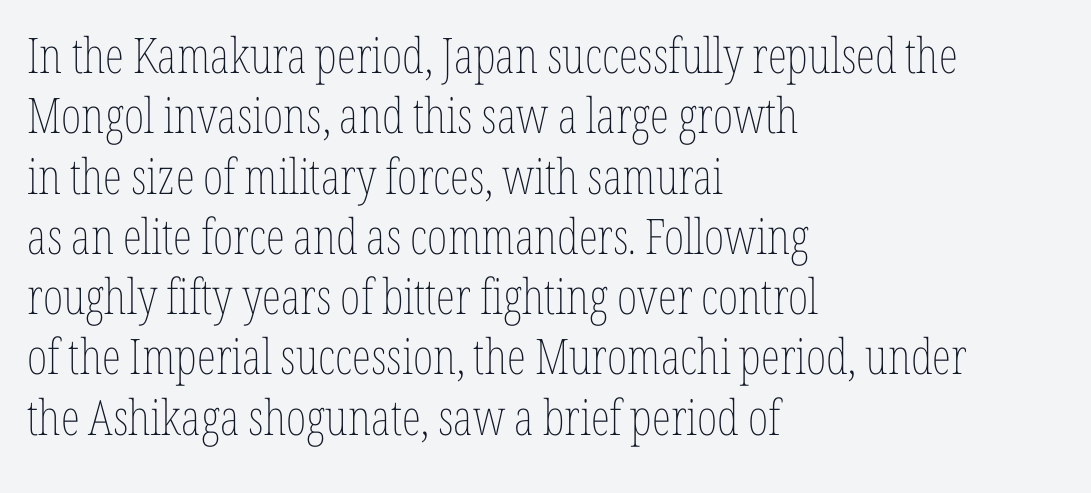
Q: Is the text bold? A: No.
Q: Is the text italic (slanted)? A: No, it is upright.
Q: Is the text underlined? A: No.
Q: How is the paragraph aligned? A: Left-aligned.
Q: Is the spacing between letters normal or unusually wide? A: Normal.
Q: Width (condensed, normal, or wide)? A: Condensed.
Q: Stroke contrast? A: Low.
Q: x-height? A: Medium.
Q: Monospaced? A: No.
